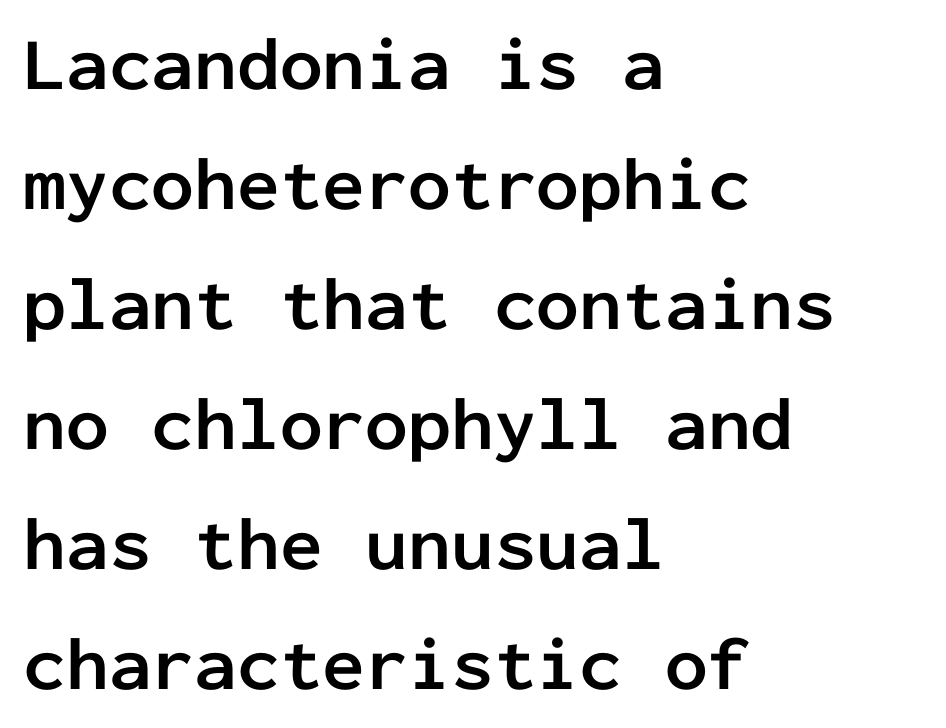
{"serif": "no", "italic": "no", "bold": "yes", "weight": "semibold", "width": "normal", "stroke_contrast": "low", "x_height": "medium", "monospaced": "yes", "underline": "no", "align": "left", "line_spacing": "normal", "line_spacing_ratio": 1.58, "letter_spacing": "normal", "letter_spacing_em": 0.0, "glyph_px": 76}
